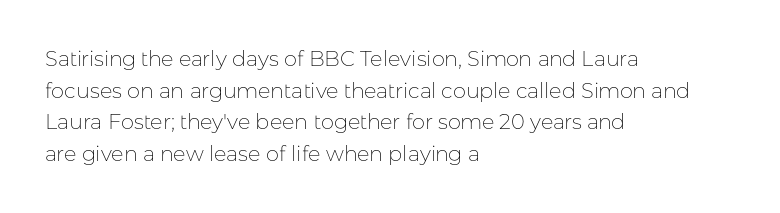
{"italic": "no", "bold": "no", "underline": "no", "align": "left", "line_spacing": "normal", "line_spacing_ratio": 1.51, "letter_spacing": "normal", "letter_spacing_em": 0.0, "glyph_px": 21}
